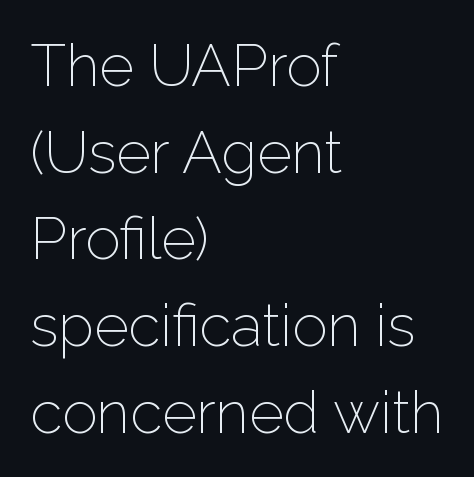
Short and long lines alike share a common starting point at left. Letterform terminals end flat and unadorned throughout the passage. Varying glyph widths throughout — classic text-font behaviour. This sample uses plain, unmodified letter spacing. Posture: straight, roman, zero tilt. Whoever set this chose a conventional vertical rhythm.
